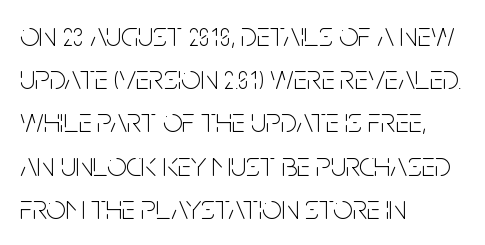
{"serif": "no", "italic": "no", "bold": "no", "weight": "thin", "width": "condensed", "stroke_contrast": "low", "x_height": "large", "monospaced": "no", "underline": "no", "align": "left", "line_spacing": "normal", "line_spacing_ratio": 1.27, "letter_spacing": "normal", "letter_spacing_em": 0.0, "glyph_px": 34}
